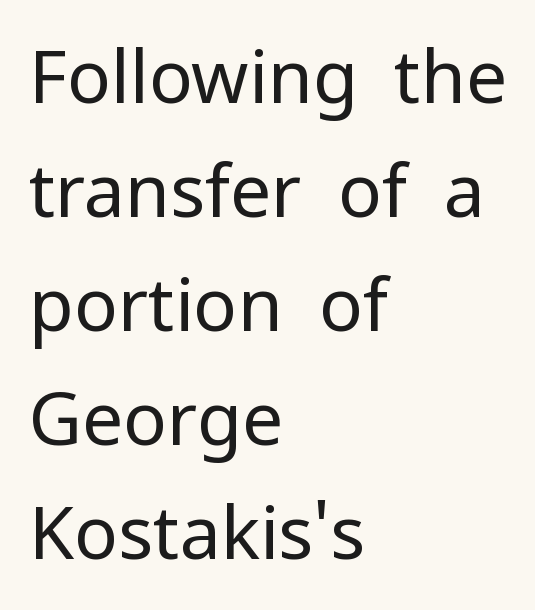
The image shows 73 px regular-weight sans-serif type, upright; set left-aligned, normal line spacing (1.56x), normal letter spacing, not underlined; low stroke contrast and a medium x-height.
